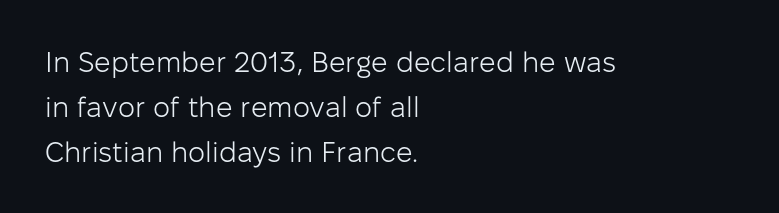
Q: Is the text bold? A: No.
Q: Is the text italic (slanted)? A: No, it is upright.
Q: Is the typeface a serif or a sans-serif typeface? A: Sans-serif.
Q: Is the text underlined? A: No.
Q: How is the paragraph aligned? A: Left-aligned.
Q: Is the spacing between letters normal or unusually wide? A: Normal.
Q: Is the spacing between lines tight, normal or loose? A: Normal.
Q: Width (condensed, normal, or wide)? A: Normal.
Q: Stroke contrast? A: Low.
Q: x-height? A: Medium.
Q: Monospaced? A: No.
